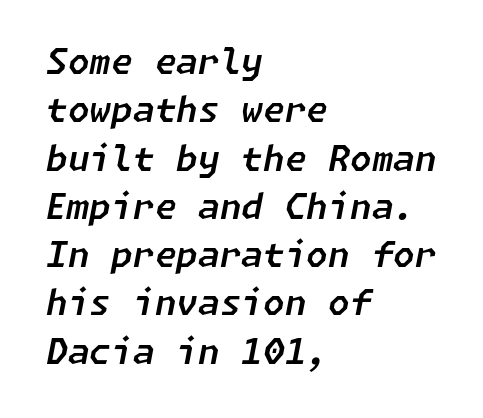
{"italic": "yes", "lean": "right", "slant_degrees": 11, "width": "normal", "stroke_contrast": "low", "x_height": "medium", "underline": "no", "align": "left", "line_spacing": "normal", "line_spacing_ratio": 1.38, "letter_spacing": "normal", "letter_spacing_em": 0.0, "glyph_px": 35}
